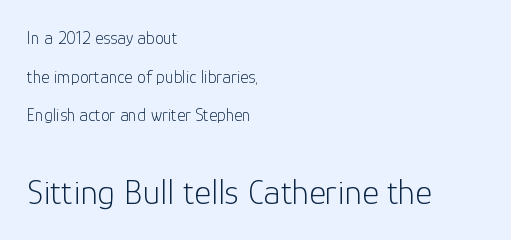
{"serif": "no", "italic": "no", "bold": "no", "weight": "light", "width": "normal", "stroke_contrast": "low", "x_height": "medium", "monospaced": "no", "underline": "no", "align": "left", "line_spacing": "loose", "line_spacing_ratio": 2.14, "letter_spacing": "normal", "letter_spacing_em": 0.0, "larger_block": "second", "size_ratio": 2.0, "glyph_px": 36}
